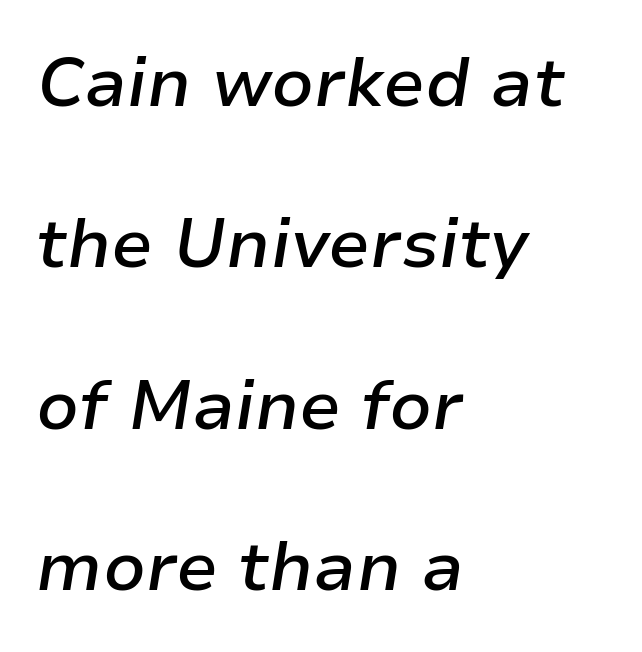
The image shows 69 px semibold type, italic (leaning right); set left-aligned, loose line spacing (2.34x), normal letter spacing, not underlined; low stroke contrast and a medium x-height.
